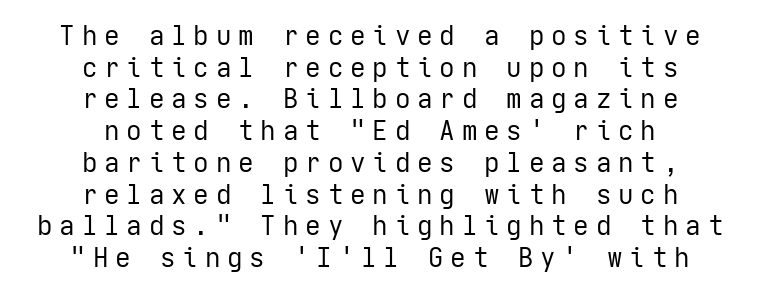
Type without underlining. Each stroke keeps to a modest, everyday thickness or less. The font's upright variant was chosen for this text. Visually the block forms a symmetrical silhouette, jagged on both flanks. Words appear elongated and porous because spacing is wide.
